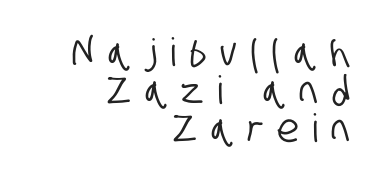
What kind of face is this? One without serifs — a sans. The zone under the glyphs is completely vacant. Cramped leading. Think of a printed novel: that variable character pitch is what you see here. The lines in this sample share a right terminus and differ only in where they begin.
